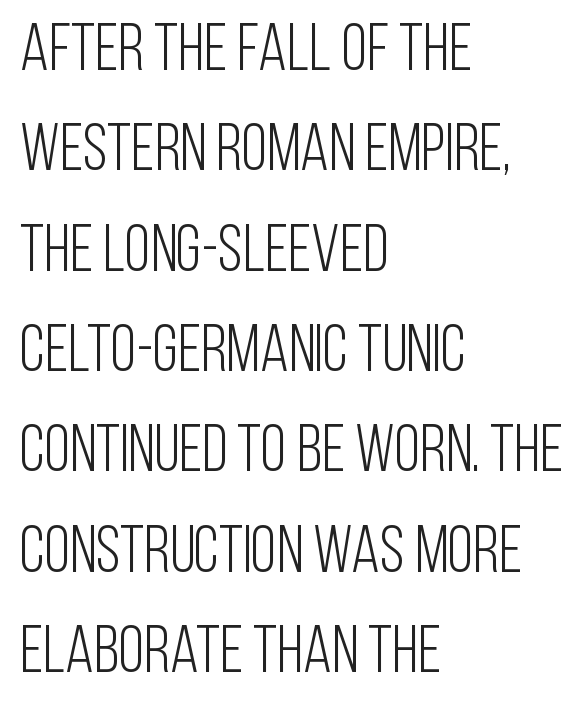
The image shows 66 px light, condensed sans-serif type, upright; set left-aligned, normal line spacing (1.52x), normal letter spacing, not underlined; low stroke contrast and a large x-height.
